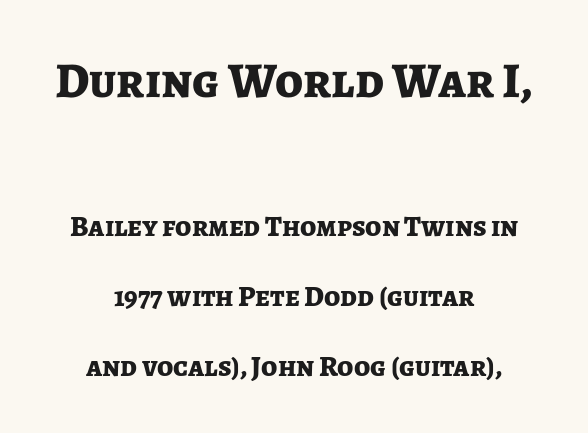
Q: Is the text bold? A: Yes.
Q: Is the text italic (slanted)? A: No, it is upright.
Q: Is the typeface a serif or a sans-serif typeface? A: Sans-serif.
Q: Is the text underlined? A: No.
Q: How is the paragraph aligned? A: Centered.
Q: Is the spacing between letters normal or unusually wide? A: Normal.
Q: Is the spacing between lines tight, normal or loose? A: Loose.
Q: Which block of text is set in a larger size, the first (top) or the second (bottom)? A: The first (top) one.
Q: Width (condensed, normal, or wide)? A: Normal.
Q: Stroke contrast? A: Low.
Q: x-height? A: Medium.
Q: Monospaced? A: No.
